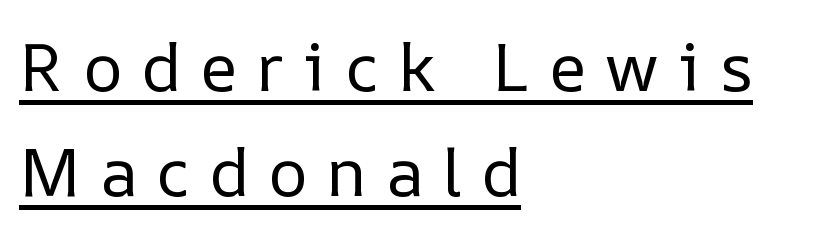
Q: Is the text bold? A: No.
Q: Is the text italic (slanted)? A: No, it is upright.
Q: Is the text underlined? A: Yes.
Q: How is the paragraph aligned? A: Left-aligned.
Q: Is the spacing between letters normal or unusually wide? A: Unusually wide.
Q: Is the spacing between lines tight, normal or loose? A: Normal.
Q: Width (condensed, normal, or wide)? A: Normal.
Q: Stroke contrast? A: Low.
Q: x-height? A: Medium.
Q: Monospaced? A: No.
